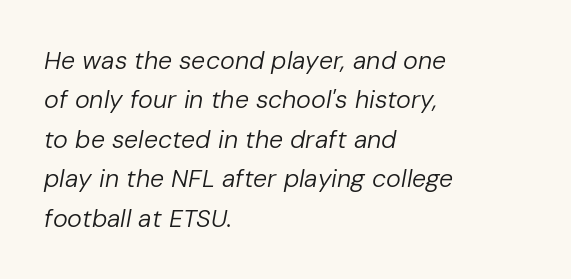
{"italic": "yes", "lean": "right", "slant_degrees": 10, "bold": "no", "underline": "no", "align": "left", "line_spacing": "normal", "line_spacing_ratio": 1.58, "letter_spacing": "normal", "letter_spacing_em": 0.0, "glyph_px": 25}
